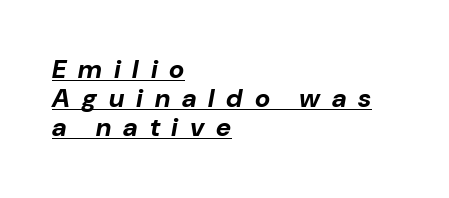
Q: Is the text bold? A: Yes.
Q: Is the text italic (slanted)? A: Yes, it leans right by about 10 degrees.
Q: Is the text underlined? A: Yes.
Q: How is the paragraph aligned? A: Left-aligned.
Q: Is the spacing between letters normal or unusually wide? A: Unusually wide.
Q: Is the spacing between lines tight, normal or loose? A: Tight.
